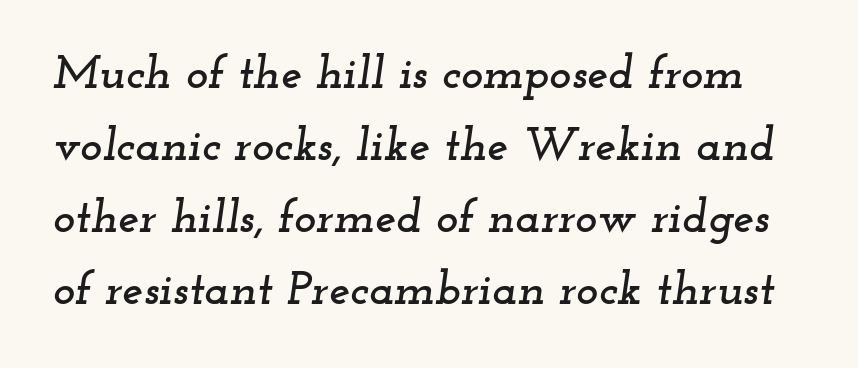
{"serif": "yes", "italic": "yes", "lean": "right", "slant_degrees": 12, "width": "wide", "stroke_contrast": "low", "x_height": "small", "monospaced": "no", "underline": "no", "line_spacing": "normal", "line_spacing_ratio": 1.53, "letter_spacing": "normal", "letter_spacing_em": 0.0, "glyph_px": 47}
